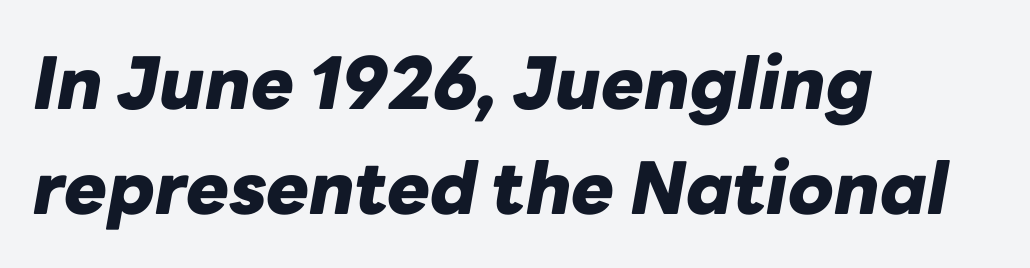
{"italic": "yes", "lean": "right", "slant_degrees": 10, "bold": "yes", "weight": "heavy", "width": "normal", "stroke_contrast": "low", "x_height": "medium", "monospaced": "no", "underline": "no", "align": "left", "line_spacing": "normal", "line_spacing_ratio": 1.46, "letter_spacing": "normal", "letter_spacing_em": 0.0, "glyph_px": 72}
